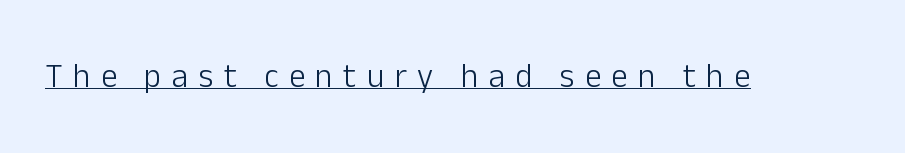
The image shows 33 px light sans-serif type, upright; set unusually wide letter spacing (+0.32 em), underlined; low stroke contrast and a medium x-height.
